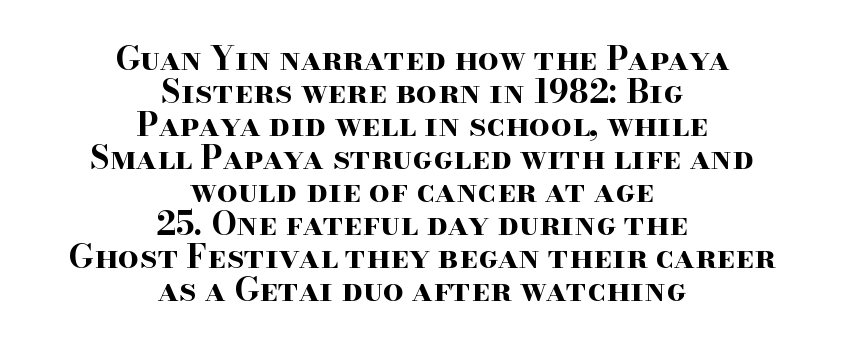
{"serif": "yes", "italic": "no", "bold": "yes", "weight": "bold", "width": "wide", "stroke_contrast": "high", "x_height": "small", "monospaced": "no", "underline": "no", "align": "center", "line_spacing": "tight", "line_spacing_ratio": 1.0, "letter_spacing": "normal", "letter_spacing_em": 0.0, "glyph_px": 33}
